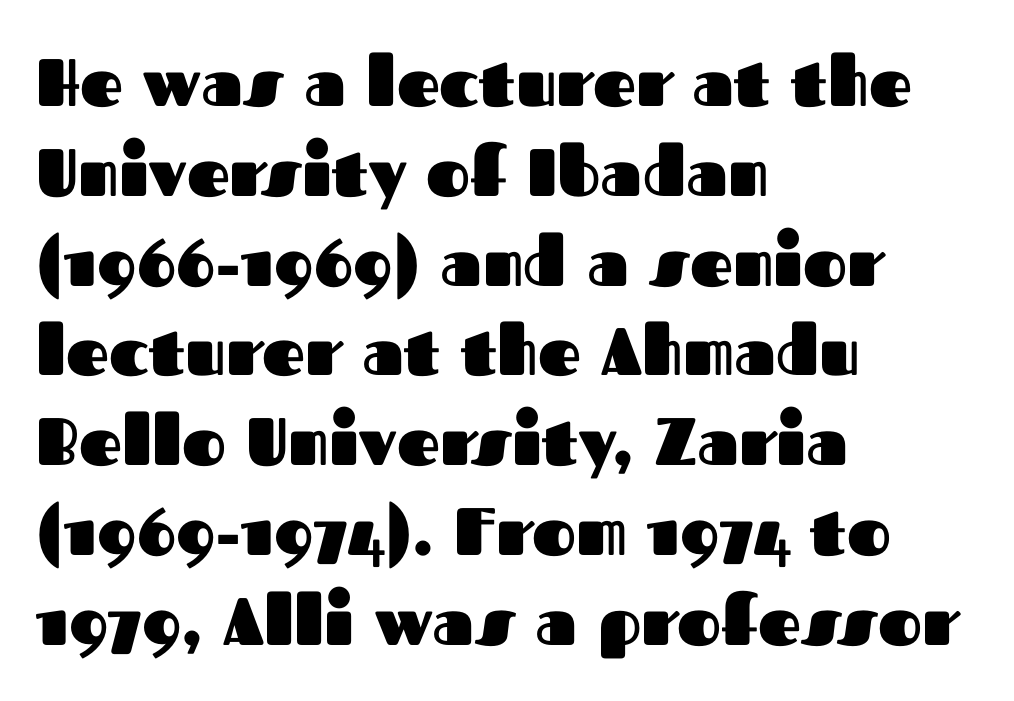
{"serif": "no", "italic": "no", "bold": "yes", "weight": "heavy", "width": "normal", "stroke_contrast": "medium", "x_height": "medium", "monospaced": "no", "underline": "no", "align": "left", "line_spacing": "normal", "line_spacing_ratio": 1.34, "letter_spacing": "normal", "letter_spacing_em": 0.0, "glyph_px": 67}
